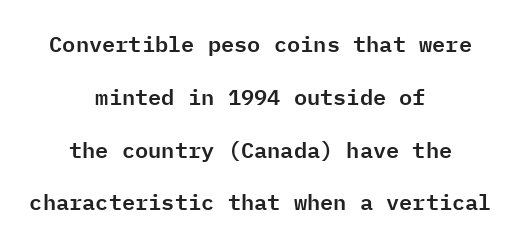
{"italic": "no", "underline": "no", "align": "center", "line_spacing": "loose", "line_spacing_ratio": 2.4, "letter_spacing": "normal", "letter_spacing_em": 0.0, "glyph_px": 22}
